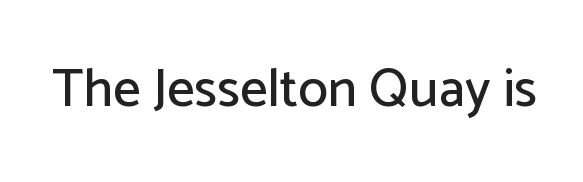
{"serif": "no", "italic": "no", "width": "normal", "stroke_contrast": "low", "x_height": "medium", "monospaced": "no", "underline": "no", "letter_spacing": "normal", "letter_spacing_em": 0.0, "glyph_px": 54}
